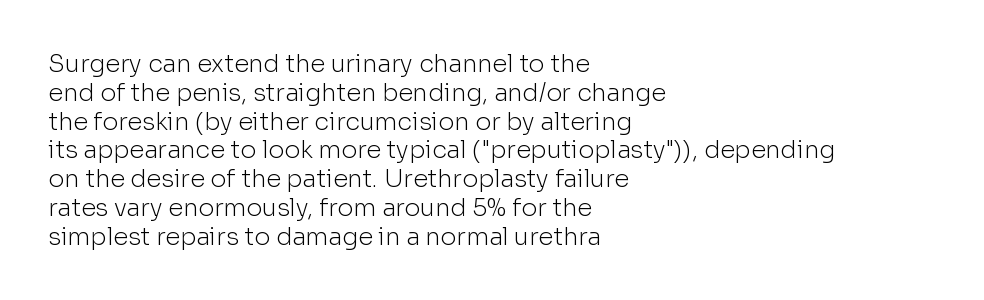
Horizontal alignment here is leftward, the default for most running prose. Is the stroke heavy? The answer is a plain regular-or-lighter. Posture: upright roman. The baseline area is clear. Between one letter and the next there's only the usual sliver of space.
